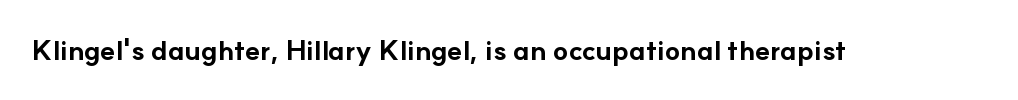
{"serif": "no", "italic": "no", "bold": "yes", "weight": "bold", "width": "normal", "stroke_contrast": "low", "x_height": "small", "monospaced": "no", "underline": "no", "letter_spacing": "normal", "letter_spacing_em": 0.0, "glyph_px": 28}
